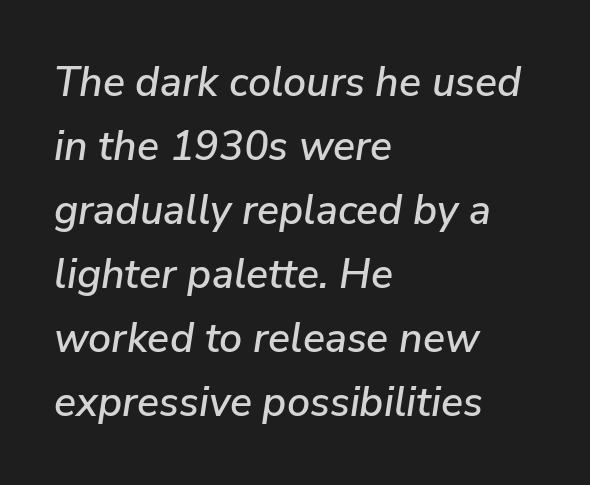
{"italic": "yes", "lean": "right", "slant_degrees": 9, "width": "normal", "stroke_contrast": "low", "x_height": "medium", "monospaced": "no", "underline": "no", "align": "left", "line_spacing": "normal", "line_spacing_ratio": 1.56, "letter_spacing": "normal", "letter_spacing_em": 0.0, "glyph_px": 41}
